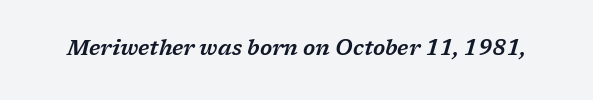
{"italic": "yes", "lean": "right", "slant_degrees": 17, "underline": "no", "letter_spacing": "normal", "letter_spacing_em": 0.0, "glyph_px": 21}
